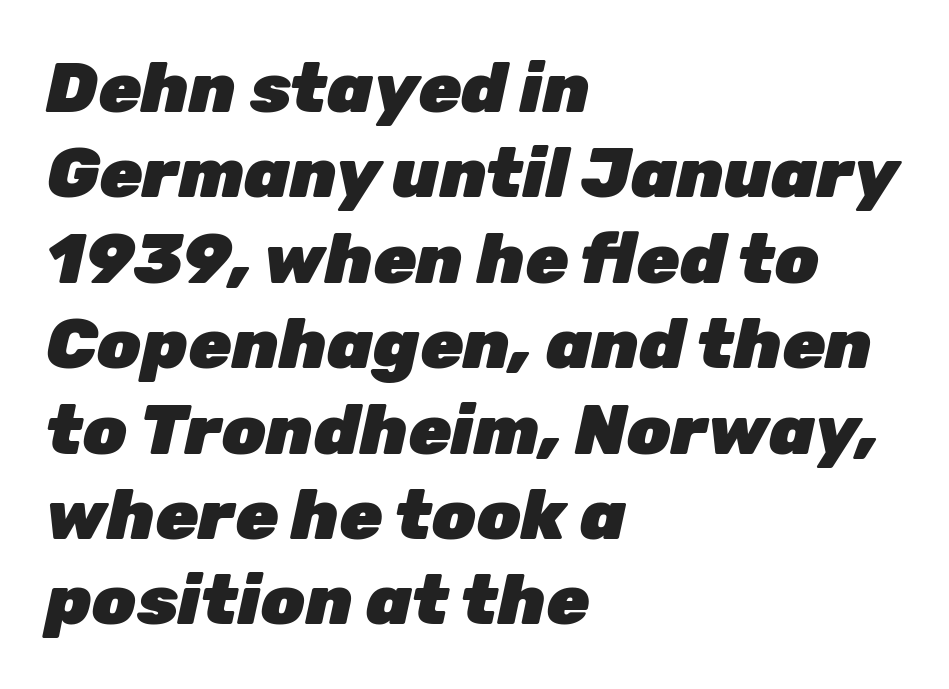
{"italic": "yes", "lean": "right", "slant_degrees": 12, "bold": "yes", "weight": "heavy", "width": "normal", "stroke_contrast": "low", "x_height": "medium", "monospaced": "no", "underline": "no", "align": "left", "line_spacing_ratio": 1.22, "letter_spacing": "normal", "letter_spacing_em": 0.0, "glyph_px": 70}
